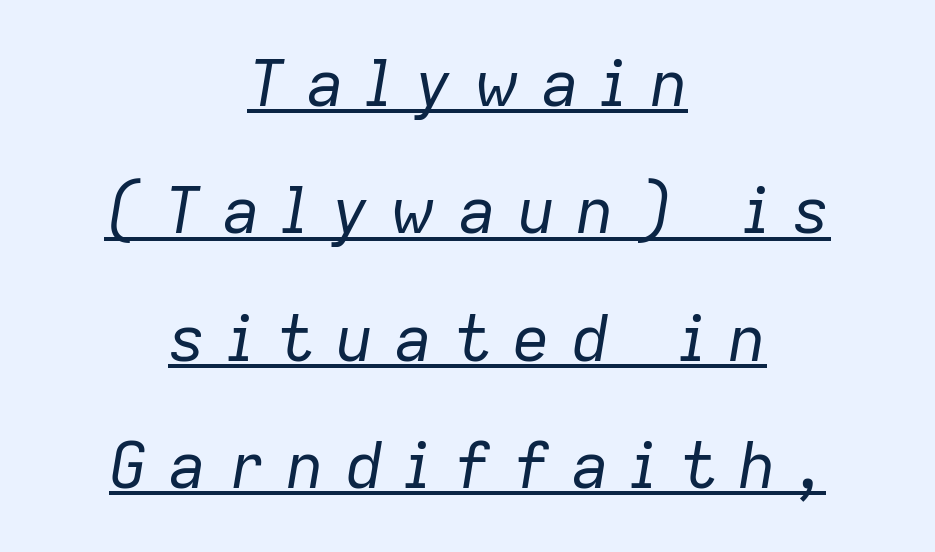
Q: Is the text bold? A: No.
Q: Is the text italic (slanted)? A: Yes, it leans right by about 9 degrees.
Q: Is the text underlined? A: Yes.
Q: How is the paragraph aligned? A: Centered.
Q: Is the spacing between letters normal or unusually wide? A: Unusually wide.
Q: Is the spacing between lines tight, normal or loose? A: Loose.
Q: Width (condensed, normal, or wide)? A: Normal.
Q: Stroke contrast? A: Low.
Q: x-height? A: Medium.
Q: Monospaced? A: No.
